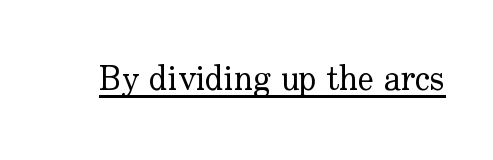
The image shows 34 px regular-weight serif type, upright; set normal letter spacing, underlined; low stroke contrast and a small x-height.
